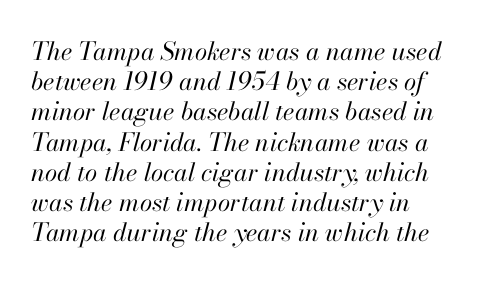
Q: Is the text bold? A: No.
Q: Is the text italic (slanted)? A: Yes, it leans right by about 13 degrees.
Q: Is the text underlined? A: No.
Q: How is the paragraph aligned? A: Left-aligned.
Q: Is the spacing between letters normal or unusually wide? A: Normal.
